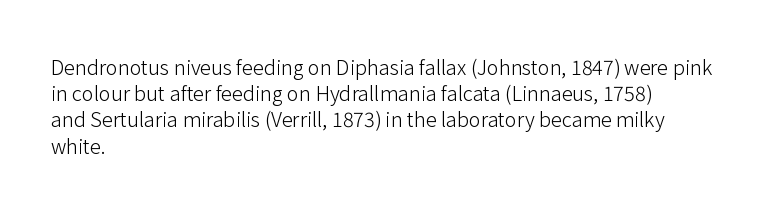
No chunkiness to these letters — they're not bold. Alignment: flush left. Do the letters lean? They stand straight. Horizontal bands of white between lines are of average thickness. Has an underline been added? It has not. Is the letter spacing exaggerated? No — it looks like the ordinary default.
